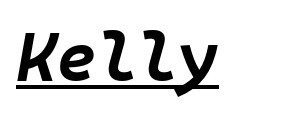
Q: Is the text bold? A: Yes.
Q: Is the text italic (slanted)? A: Yes, it leans right by about 10 degrees.
Q: Is the text underlined? A: Yes.
Q: Is the spacing between letters normal or unusually wide? A: Normal.
Q: Width (condensed, normal, or wide)? A: Normal.
Q: Stroke contrast? A: Low.
Q: x-height? A: Large.
Q: Monospaced? A: Yes.
